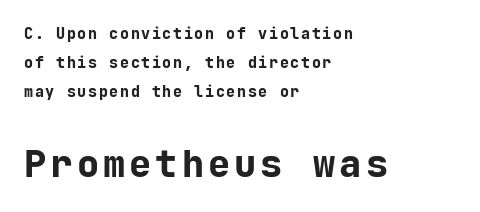
Q: Is the text bold? A: Yes.
Q: Is the text italic (slanted)? A: No, it is upright.
Q: Is the typeface a serif or a sans-serif typeface? A: Sans-serif.
Q: Is the text underlined? A: No.
Q: How is the paragraph aligned? A: Left-aligned.
Q: Is the spacing between lines tight, normal or loose? A: Loose.
Q: Which block of text is set in a larger size, the first (top) or the second (bottom)? A: The second (bottom) one.
Q: Width (condensed, normal, or wide)? A: Normal.
Q: Stroke contrast? A: Low.
Q: x-height? A: Medium.
Q: Monospaced? A: Yes.
